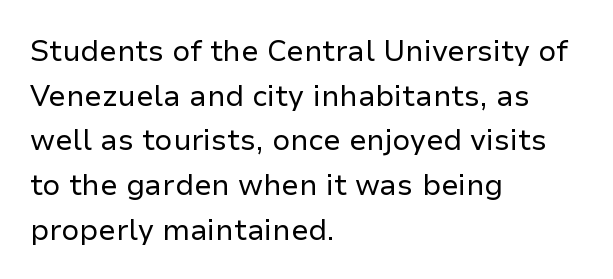
Q: Is the text bold? A: No.
Q: Is the text italic (slanted)? A: No, it is upright.
Q: Is the typeface a serif or a sans-serif typeface? A: Sans-serif.
Q: Is the text underlined? A: No.
Q: How is the paragraph aligned? A: Left-aligned.
Q: Is the spacing between letters normal or unusually wide? A: Normal.
Q: Is the spacing between lines tight, normal or loose? A: Normal.
Q: Width (condensed, normal, or wide)? A: Normal.
Q: Stroke contrast? A: Low.
Q: x-height? A: Medium.
Q: Monospaced? A: No.
